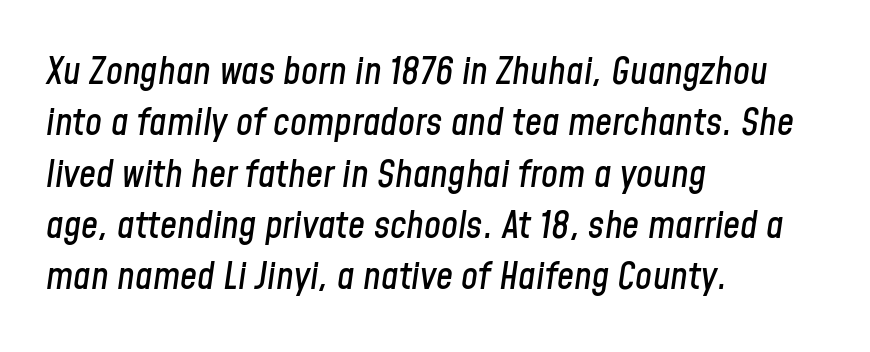
The rendering uses natural spacing where letterforms have individual widths. Inter-character spacing is left at the font's built-in metrics. Notice how the passage keeps a crisp vertical edge on the left only. Tall strokes in this sample are angled rather than plumb.
